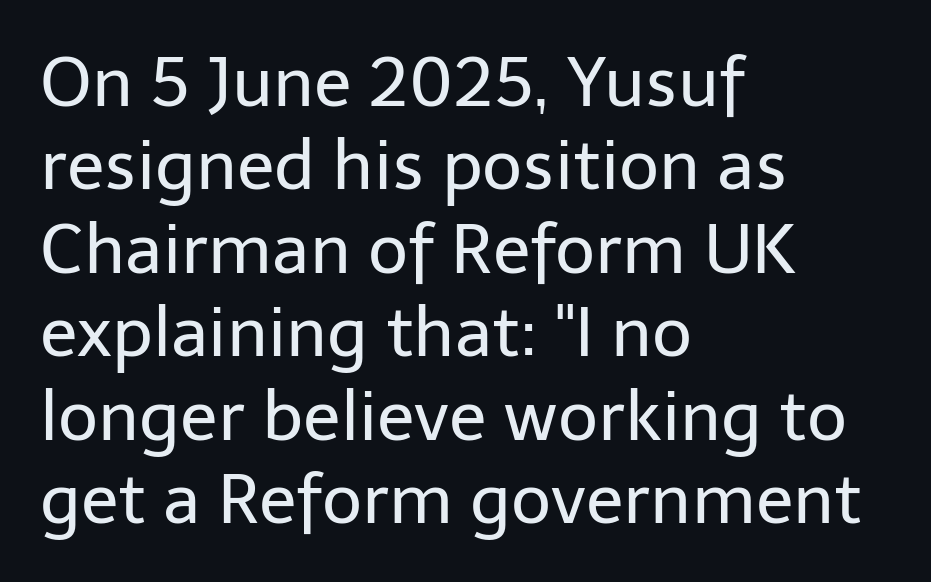
{"serif": "no", "italic": "no", "bold": "no", "weight": "regular", "width": "normal", "stroke_contrast": "low", "x_height": "medium", "monospaced": "no", "underline": "no", "align": "left", "line_spacing_ratio": 1.21, "letter_spacing": "normal", "letter_spacing_em": 0.0, "glyph_px": 69}
